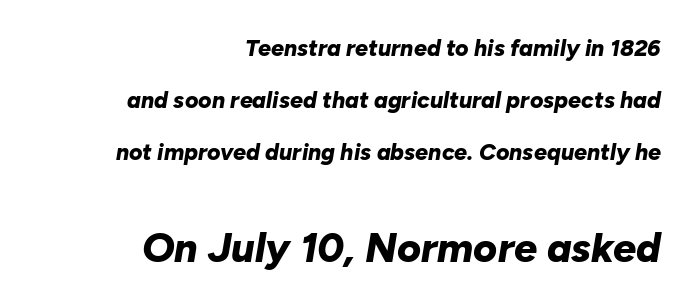
The image shows 41 px bold type, italic (leaning right); set right-aligned, loose line spacing (2.26x), normal letter spacing, not underlined; the second (bottom) block is 1.78x larger; low stroke contrast and a medium x-height.
